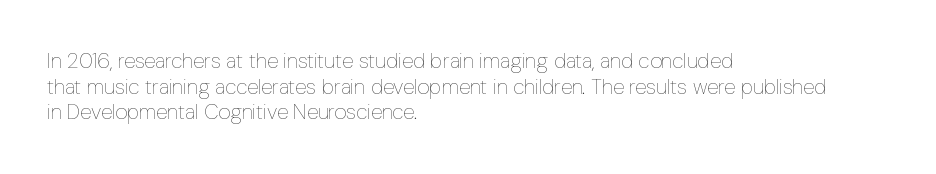
Q: Is the text bold? A: No.
Q: Is the text italic (slanted)? A: No, it is upright.
Q: Is the text underlined? A: No.
Q: How is the paragraph aligned? A: Left-aligned.
Q: Is the spacing between letters normal or unusually wide? A: Normal.
